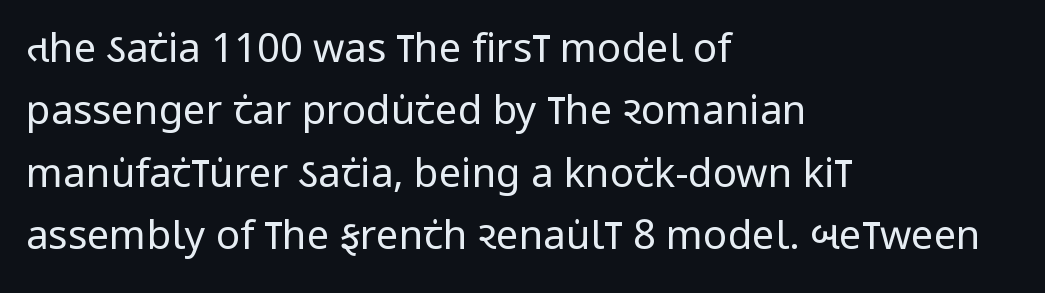
Weight class: somewhere from thin through regular. Every stem runs plumb, perpendicular to the baseline. The space directly below the letters is spotless. Does the type have serifs? No, each stem ends abruptly.
